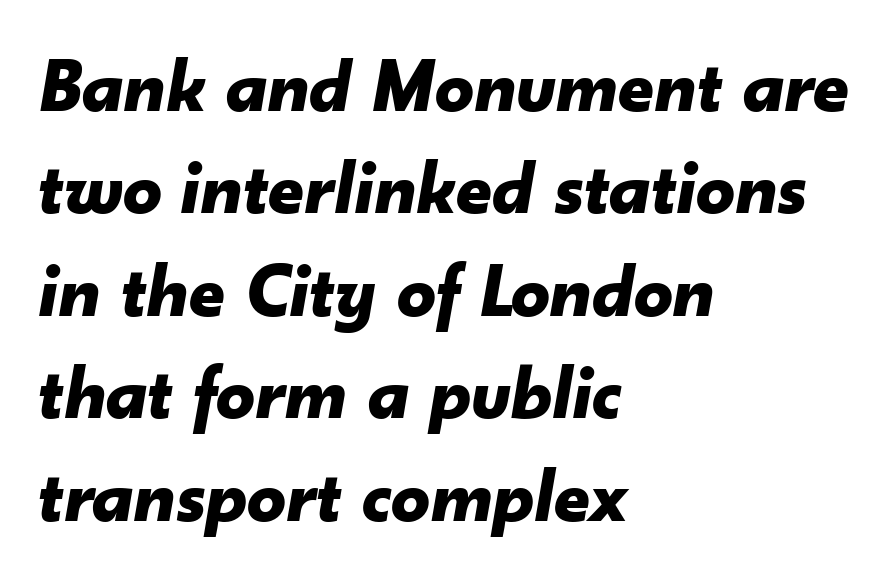
The image shows 77 px bold type, italic (leaning right); set left-aligned, normal line spacing (1.33x), normal letter spacing, not underlined; low stroke contrast and a small x-height.
